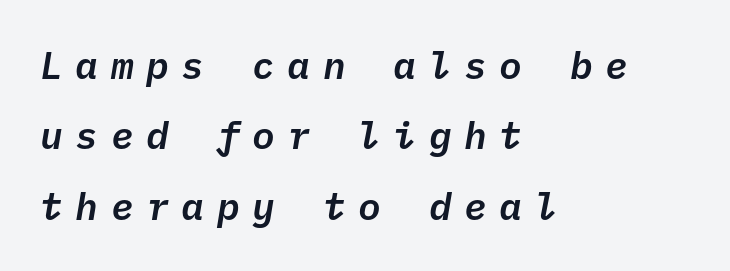
{"italic": "yes", "lean": "right", "slant_degrees": 10, "width": "normal", "stroke_contrast": "low", "x_height": "medium", "monospaced": "yes", "underline": "no", "align": "left", "line_spacing_ratio": 1.85, "letter_spacing": "wide", "letter_spacing_em": 0.33, "glyph_px": 38}
